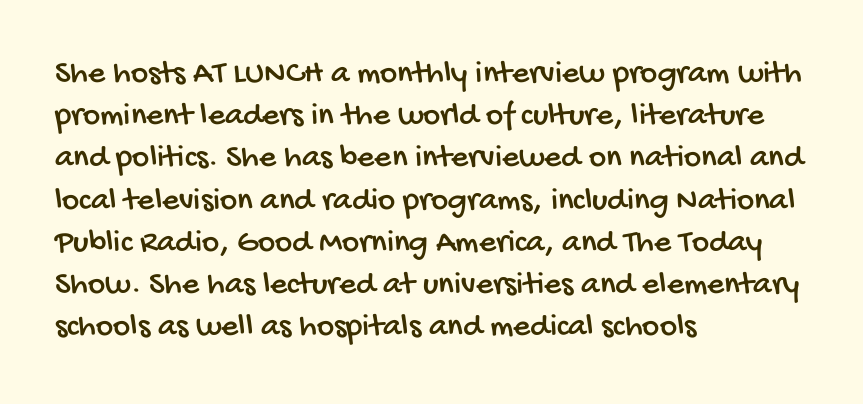
Reading down the column, the eye jumps a familiar distance to each next line. Check under the words: just untouched page. Spacing verdict: proportional, widths tailored to each character. The typeface chosen for these lines omits serifs. Standard letterfit; no display-style spreading of the glyphs. Notice how the passage keeps a crisp vertical edge on the left only.
